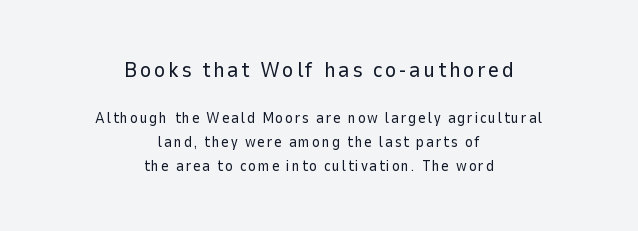
{"italic": "no", "bold": "no", "underline": "no", "align": "center", "line_spacing": "normal", "line_spacing_ratio": 1.6, "larger_block": "first", "size_ratio": 1.47, "glyph_px": 22}
